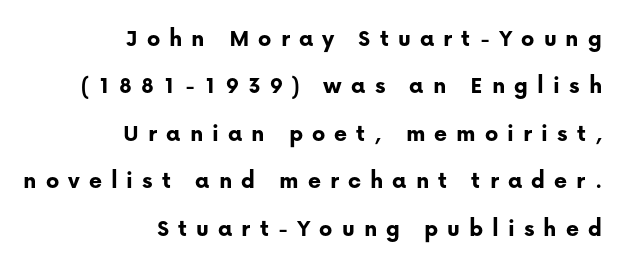
{"italic": "no", "bold": "yes", "underline": "no", "align": "right", "line_spacing": "loose", "line_spacing_ratio": 1.9, "letter_spacing": "wide", "letter_spacing_em": 0.36, "glyph_px": 25}
